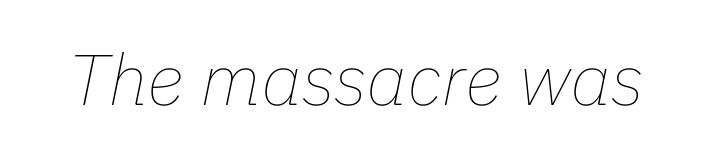
Q: Is the text bold? A: No.
Q: Is the text italic (slanted)? A: Yes, it leans right by about 11 degrees.
Q: Is the text underlined? A: No.
Q: Is the spacing between letters normal or unusually wide? A: Normal.
Q: Width (condensed, normal, or wide)? A: Normal.
Q: Stroke contrast? A: Low.
Q: x-height? A: Medium.
Q: Monospaced? A: No.
